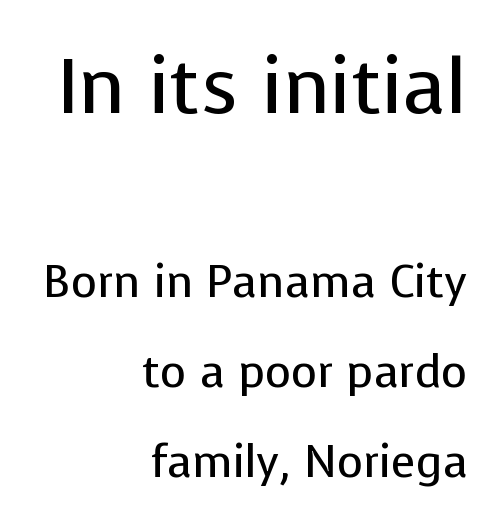
{"serif": "no", "italic": "no", "bold": "no", "weight": "regular", "width": "normal", "stroke_contrast": "low", "x_height": "medium", "monospaced": "no", "underline": "no", "align": "right", "line_spacing": "loose", "line_spacing_ratio": 2.0, "letter_spacing": "normal", "letter_spacing_em": 0.0, "larger_block": "first", "size_ratio": 1.73, "glyph_px": 78}
